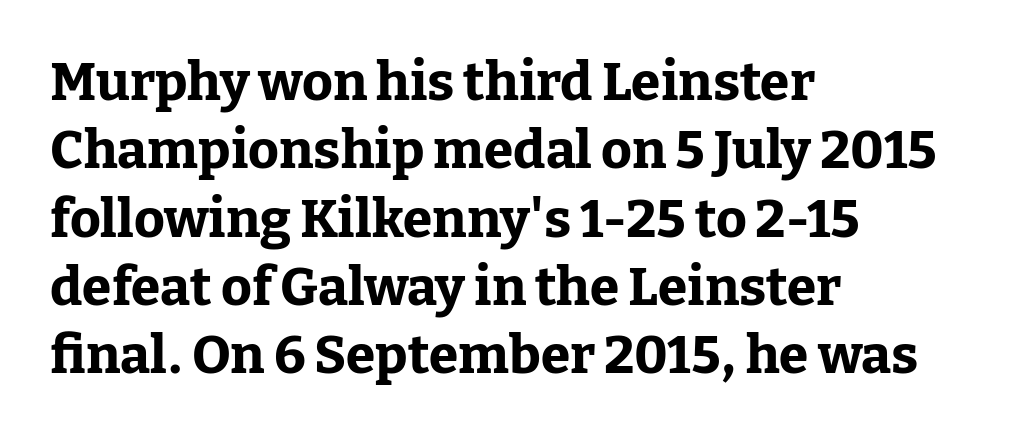
Ordinary non-slanted type is in use. How heavy is the stroke? Heavy — this is a bold. In terms of leading, this rendering sits right in the middle. The font family rendered here belongs to the serif group.
